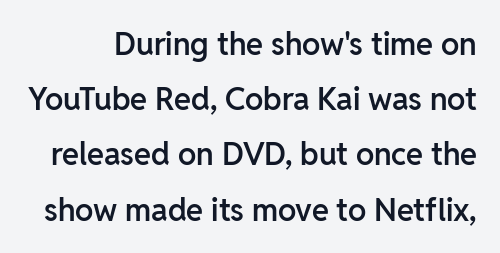
{"serif": "no", "italic": "no", "bold": "semi", "weight": "semibold", "width": "normal", "stroke_contrast": "low", "x_height": "medium", "monospaced": "no", "underline": "no", "line_spacing_ratio": 1.78, "letter_spacing": "normal", "letter_spacing_em": 0.0, "glyph_px": 31}
